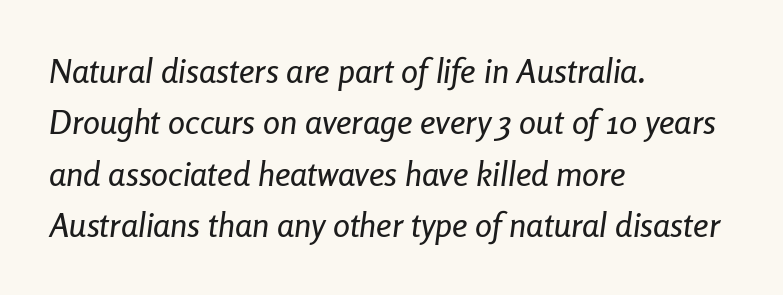
The image shows 34 px condensed type, italic (leaning right); set left-aligned, normal line spacing (1.51x), normal letter spacing, not underlined; low stroke contrast and a medium x-height.
